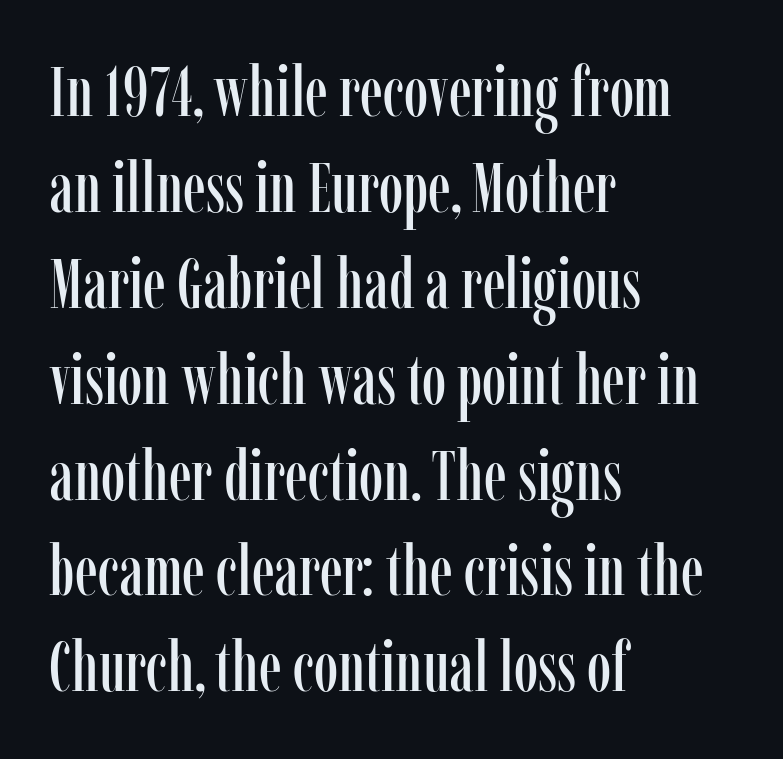
In terms of letterform style, serifs are clearly present. Unlike italic type, these characters show no tilt at all. The lines in this sample share a left origin and differ only in where they stop. Any mark beneath the type? The region is blank.
